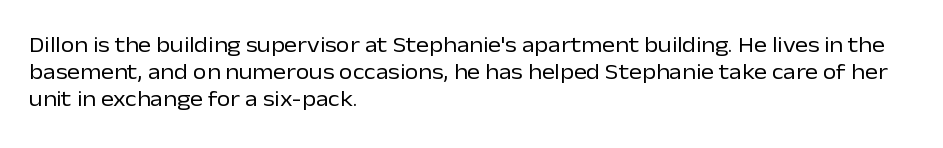
Q: Is the text bold? A: No.
Q: Is the text italic (slanted)? A: No, it is upright.
Q: Is the text underlined? A: No.
Q: How is the paragraph aligned? A: Left-aligned.
Q: Is the spacing between letters normal or unusually wide? A: Normal.
